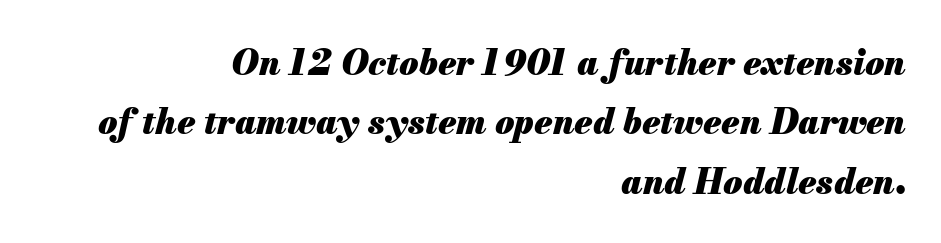
Q: Is the text bold? A: Yes.
Q: Is the text italic (slanted)? A: Yes, it leans right by about 13 degrees.
Q: Is the text underlined? A: No.
Q: How is the paragraph aligned? A: Right-aligned.
Q: Is the spacing between letters normal or unusually wide? A: Normal.
Q: Is the spacing between lines tight, normal or loose? A: Normal.
Q: Width (condensed, normal, or wide)? A: Normal.
Q: Stroke contrast? A: Medium.
Q: x-height? A: Small.
Q: Monospaced? A: No.
